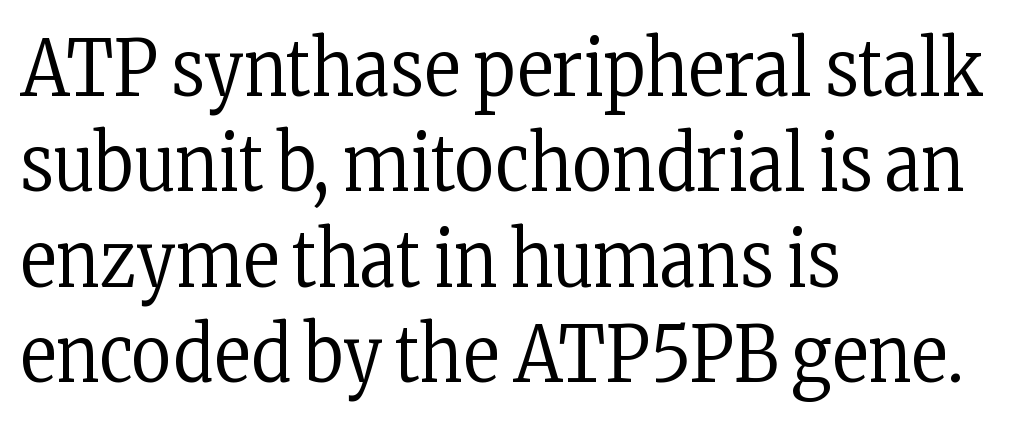
The image shows 77 px regular-weight, condensed serif type, upright; set left-aligned, line spacing 1.24x, normal letter spacing, not underlined; low stroke contrast and a medium x-height.
